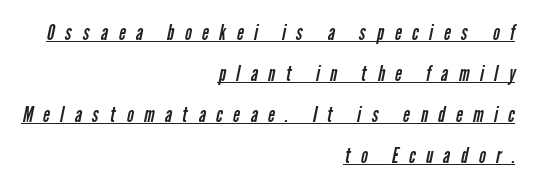
{"bold": "no", "underline": "yes", "align": "right", "line_spacing": "loose", "line_spacing_ratio": 1.95, "letter_spacing": "wide", "letter_spacing_em": 0.5, "glyph_px": 21}
